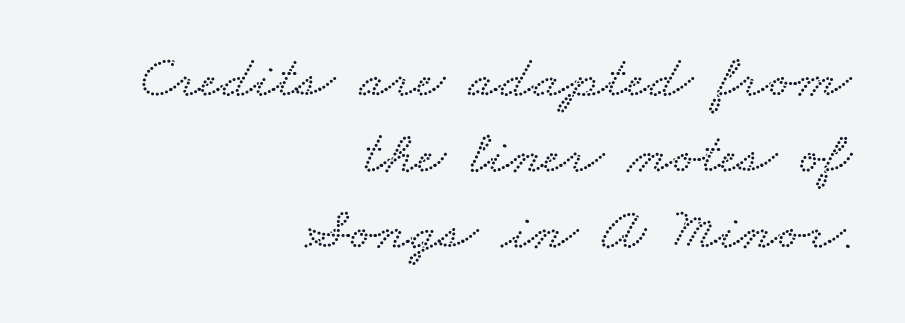
The image shows 61 px wide type; set right-aligned, normal line spacing (1.25x), normal letter spacing, not underlined; low stroke contrast and a small x-height.
